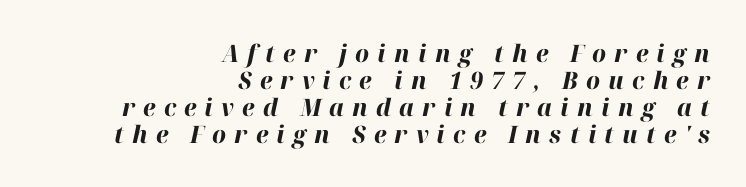
These lines stack with their right ends in a neat column. Interline gaps are noticeably narrow in this sample. Check the space under the baseline: it is left empty. Display-style spreading of the glyphs; the letterfit is very open.
